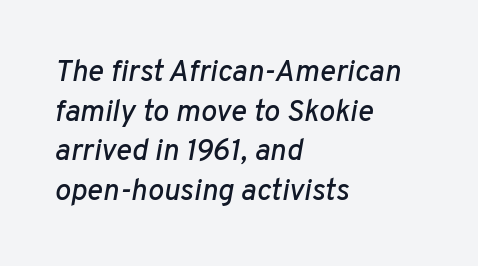
{"italic": "yes", "lean": "right", "slant_degrees": 10, "width": "normal", "stroke_contrast": "low", "x_height": "medium", "monospaced": "no", "underline": "no", "align": "left", "line_spacing": "normal", "line_spacing_ratio": 1.32, "letter_spacing": "normal", "letter_spacing_em": 0.0, "glyph_px": 30}
